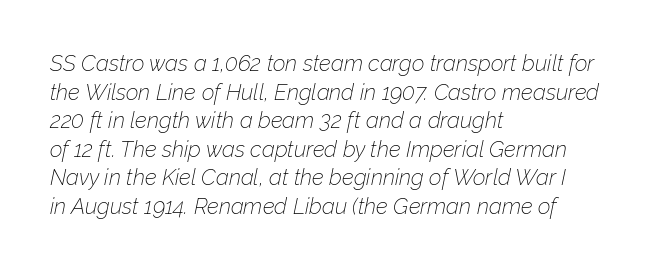
Q: Is the text bold? A: No.
Q: Is the text italic (slanted)? A: Yes, it leans right by about 12 degrees.
Q: Is the text underlined? A: No.
Q: How is the paragraph aligned? A: Left-aligned.
Q: Is the spacing between letters normal or unusually wide? A: Normal.
Q: Is the spacing between lines tight, normal or loose? A: Normal.
